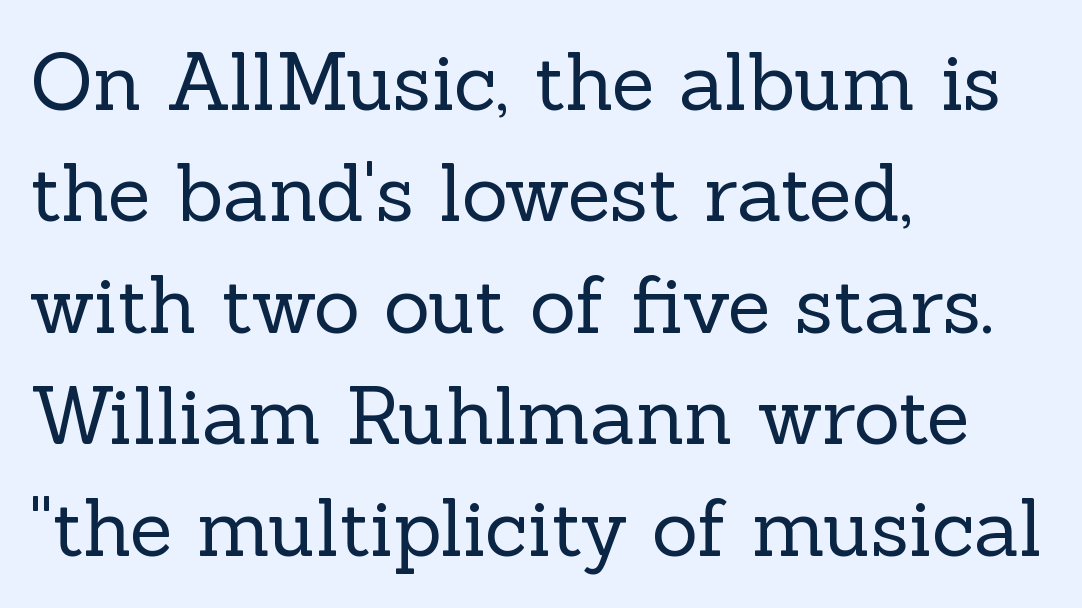
Q: Is the text bold? A: No.
Q: Is the text italic (slanted)? A: No, it is upright.
Q: Is the typeface a serif or a sans-serif typeface? A: Serif.
Q: Is the text underlined? A: No.
Q: How is the paragraph aligned? A: Left-aligned.
Q: Is the spacing between letters normal or unusually wide? A: Normal.
Q: Is the spacing between lines tight, normal or loose? A: Normal.
Q: Width (condensed, normal, or wide)? A: Normal.
Q: x-height? A: Medium.
Q: Monospaced? A: No.
